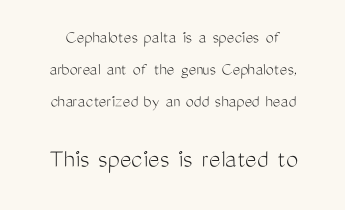
The characters are drawn with everyday or finer stroke widths. Underlining? Definitely not there. Italic? Not at all — the glyphs are vertical. Between these two stacked blocks, the lower one wins on size. In terms of letterspacing, this is plain default setting.
